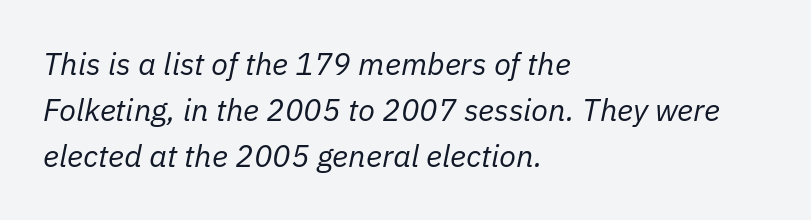
The passage shown is typed in a proportional face where columns would drift. This sample is left-justified, so line endings fall wherever the words run out. Underlining? Definitely not there. Counters stay open thanks to moderate or lighter strokes. Horizontal bands of white between lines are of average thickness.
